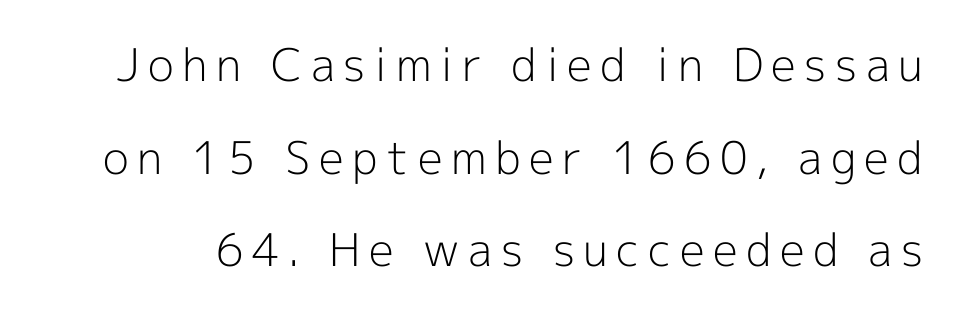
The strip under each line holds only bare page. The letters advance in unequal steps, a hallmark of proportional type. Tall strokes in this sample are plumb rather than angled. No letter is thick-stroked: the sample isn't bold. Notice the wide empty band between every row — that's loose leading. A typesetter would label this face a sans.
